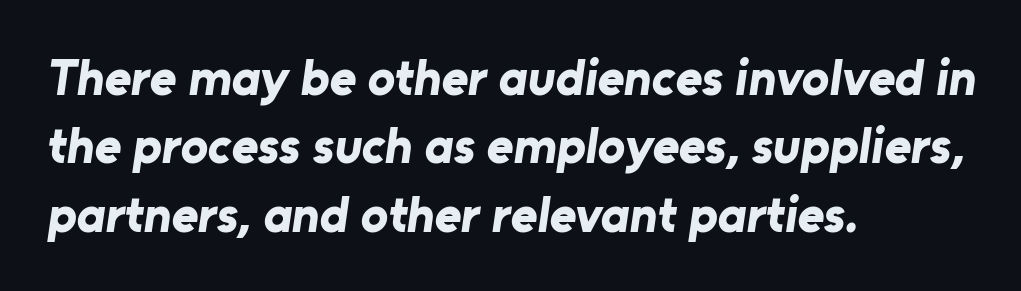
The image shows 51 px bold sans-serif type; set left-aligned, normal line spacing (1.34x), normal letter spacing, not underlined; low stroke contrast and a medium x-height.
